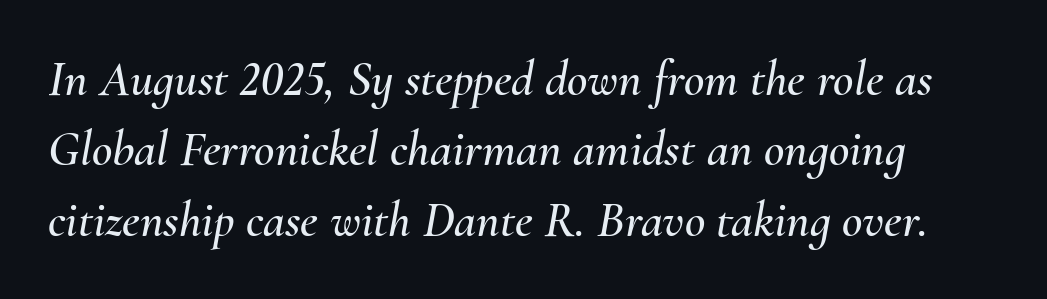
Q: Is the text italic (slanted)? A: Yes, it leans right by about 10 degrees.
Q: Is the text underlined? A: No.
Q: Is the spacing between letters normal or unusually wide? A: Normal.
Q: Is the spacing between lines tight, normal or loose? A: Normal.
Q: Width (condensed, normal, or wide)? A: Normal.
Q: Stroke contrast? A: Medium.
Q: x-height? A: Small.
Q: Monospaced? A: No.
